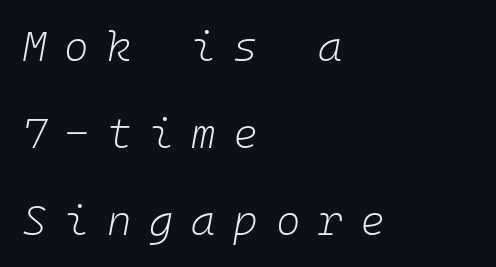
{"italic": "yes", "lean": "right", "slant_degrees": 10, "bold": "no", "weight": "light", "width": "normal", "stroke_contrast": "low", "x_height": "medium", "monospaced": "yes", "underline": "no", "align": "left", "line_spacing": "loose", "line_spacing_ratio": 2.07, "letter_spacing": "wide", "letter_spacing_em": 0.42, "glyph_px": 42}
